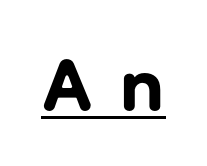
The image shows 77 px bold sans-serif type, upright; set unusually wide letter spacing (+0.35 em), underlined; low stroke contrast and a medium x-height.
